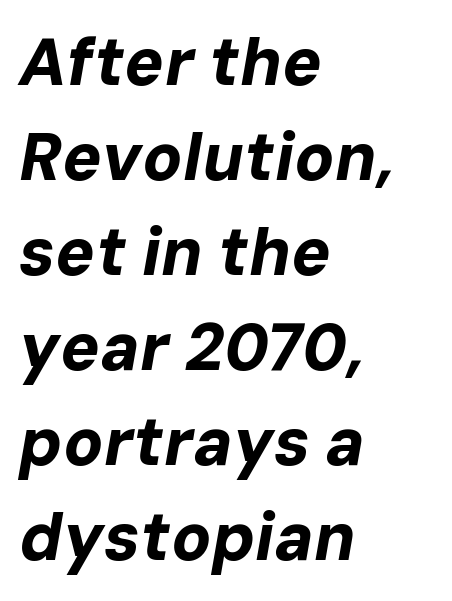
{"italic": "yes", "lean": "right", "slant_degrees": 10, "bold": "yes", "weight": "bold", "width": "normal", "stroke_contrast": "low", "x_height": "medium", "monospaced": "no", "underline": "no", "align": "left", "line_spacing": "normal", "line_spacing_ratio": 1.44, "letter_spacing": "normal", "letter_spacing_em": 0.0, "glyph_px": 66}
